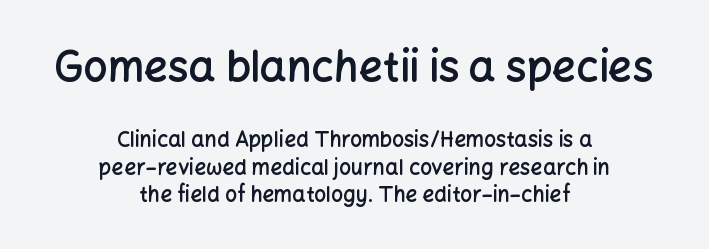
Caption: standard tracking, unaltered. Notice how the passage keeps no hard edge, just a central spine. The vertical gap from one line to the next is medium. A somewhat darkened texture: the type is semibold rather than bold.
